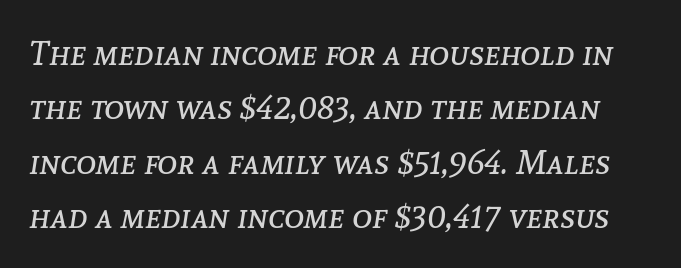
{"italic": "yes", "lean": "right", "slant_degrees": 8, "bold": "no", "weight": "regular", "width": "normal", "stroke_contrast": "low", "x_height": "medium", "monospaced": "no", "underline": "no", "line_spacing": "normal", "line_spacing_ratio": 1.6, "letter_spacing": "normal", "letter_spacing_em": 0.0, "glyph_px": 34}
